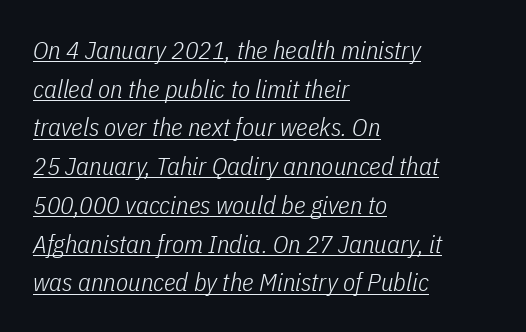
Q: Is the text bold? A: No.
Q: Is the text italic (slanted)? A: Yes, it leans right by about 11 degrees.
Q: Is the text underlined? A: Yes.
Q: How is the paragraph aligned? A: Left-aligned.
Q: Is the spacing between letters normal or unusually wide? A: Normal.
Q: Is the spacing between lines tight, normal or loose? A: Normal.
